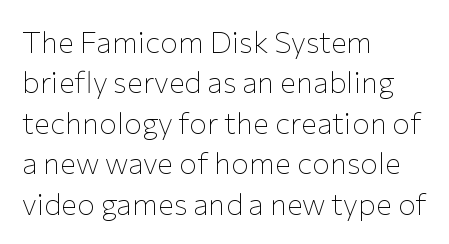
{"serif": "no", "italic": "no", "bold": "no", "weight": "thin", "width": "normal", "stroke_contrast": "low", "x_height": "medium", "monospaced": "no", "underline": "no", "align": "left", "line_spacing": "normal", "line_spacing_ratio": 1.35, "letter_spacing": "normal", "letter_spacing_em": 0.0, "glyph_px": 30}
